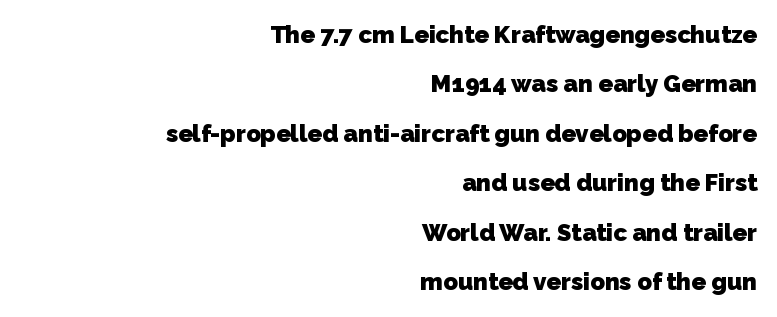
The image shows 24 px bold type; set right-aligned, loose line spacing (2.06x), normal letter spacing, not underlined.
